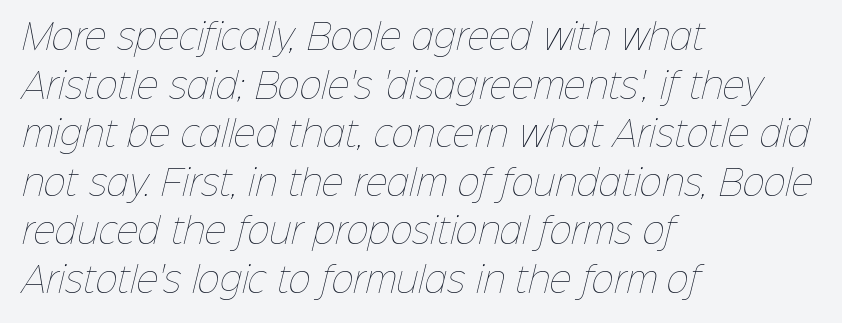
{"bold": "no", "weight": "thin", "width": "normal", "stroke_contrast": "low", "x_height": "medium", "monospaced": "no", "underline": "no", "align": "left", "line_spacing": "normal", "line_spacing_ratio": 1.43, "letter_spacing": "normal", "letter_spacing_em": 0.0, "glyph_px": 34}
